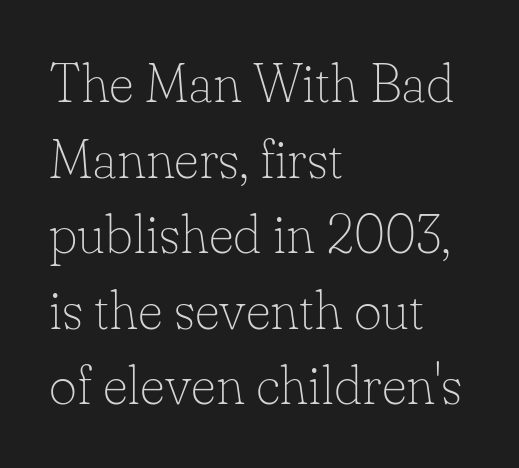
{"serif": "yes", "italic": "no", "bold": "no", "weight": "thin", "width": "normal", "stroke_contrast": "low", "x_height": "small", "monospaced": "no", "underline": "no", "align": "left", "line_spacing": "normal", "line_spacing_ratio": 1.4, "letter_spacing": "normal", "letter_spacing_em": 0.0, "glyph_px": 54}
